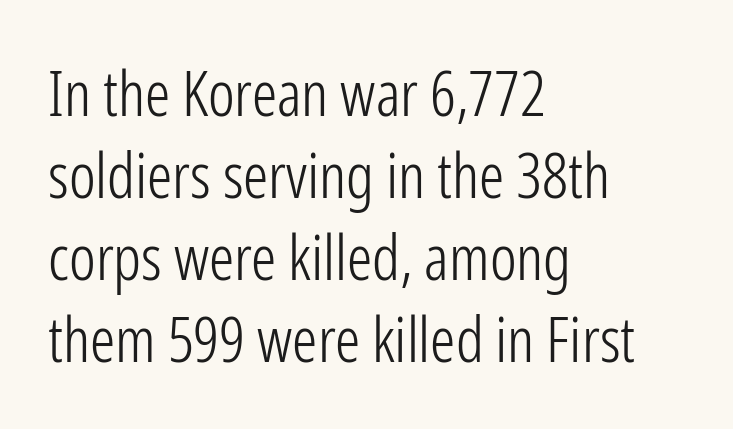
Q: Is the text bold? A: No.
Q: Is the text italic (slanted)? A: No, it is upright.
Q: Is the typeface a serif or a sans-serif typeface? A: Sans-serif.
Q: Is the text underlined? A: No.
Q: How is the paragraph aligned? A: Left-aligned.
Q: Is the spacing between letters normal or unusually wide? A: Normal.
Q: Is the spacing between lines tight, normal or loose? A: Normal.
Q: Width (condensed, normal, or wide)? A: Condensed.
Q: Stroke contrast? A: Low.
Q: x-height? A: Medium.
Q: Monospaced? A: No.
